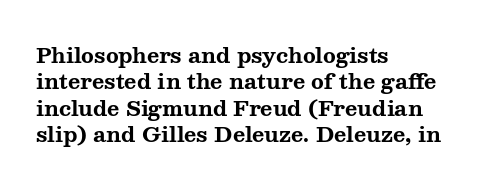
What weight is shown? A full bold with thick strokes. The lettering holds an erect, upright posture throughout. Plain, unruled lines of type. The rendering keeps characters at their native spacing. Leading: standard.
